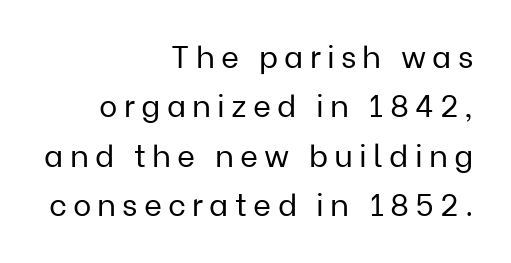
{"serif": "no", "italic": "no", "bold": "no", "weight": "regular", "width": "normal", "stroke_contrast": "low", "x_height": "medium", "monospaced": "no", "underline": "no", "align": "right", "line_spacing": "normal", "line_spacing_ratio": 1.59, "letter_spacing": "wide", "letter_spacing_em": 0.2, "glyph_px": 31}
